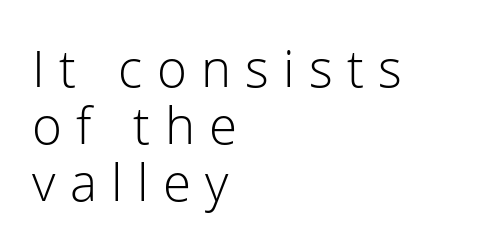
{"serif": "no", "italic": "no", "bold": "no", "weight": "light", "width": "normal", "stroke_contrast": "low", "x_height": "medium", "monospaced": "no", "underline": "no", "align": "left", "line_spacing": "tight", "line_spacing_ratio": 1.12, "letter_spacing": "wide", "letter_spacing_em": 0.28, "glyph_px": 51}
